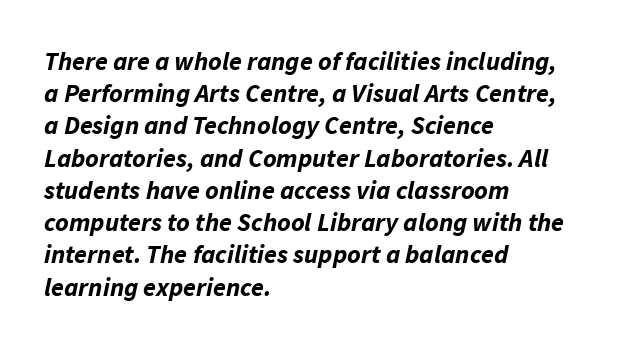
The image shows 26 px bold type, italic (leaning right); set left-aligned, line spacing 1.24x, normal letter spacing, not underlined.
